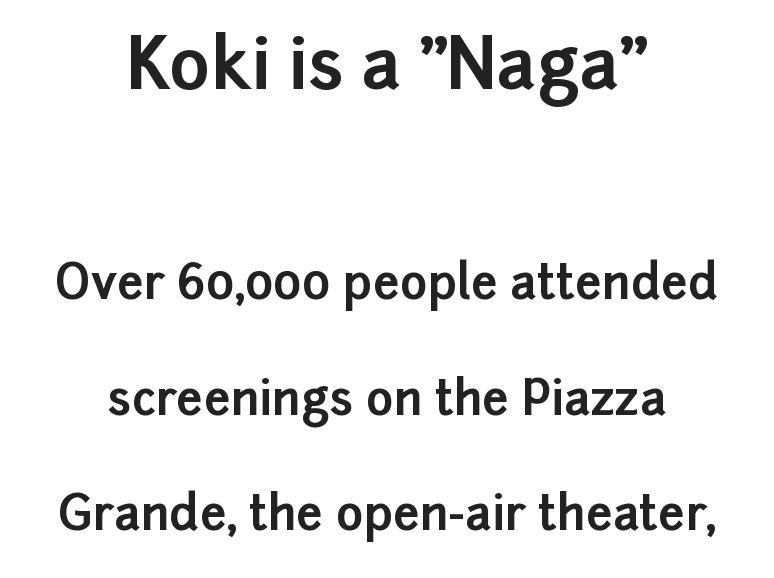
Q: Is the text bold? A: Yes.
Q: Is the text italic (slanted)? A: No, it is upright.
Q: Is the typeface a serif or a sans-serif typeface? A: Sans-serif.
Q: Is the text underlined? A: No.
Q: How is the paragraph aligned? A: Centered.
Q: Is the spacing between letters normal or unusually wide? A: Normal.
Q: Is the spacing between lines tight, normal or loose? A: Loose.
Q: Which block of text is set in a larger size, the first (top) or the second (bottom)? A: The first (top) one.
Q: Width (condensed, normal, or wide)? A: Normal.
Q: Stroke contrast? A: Low.
Q: x-height? A: Medium.
Q: Monospaced? A: No.
